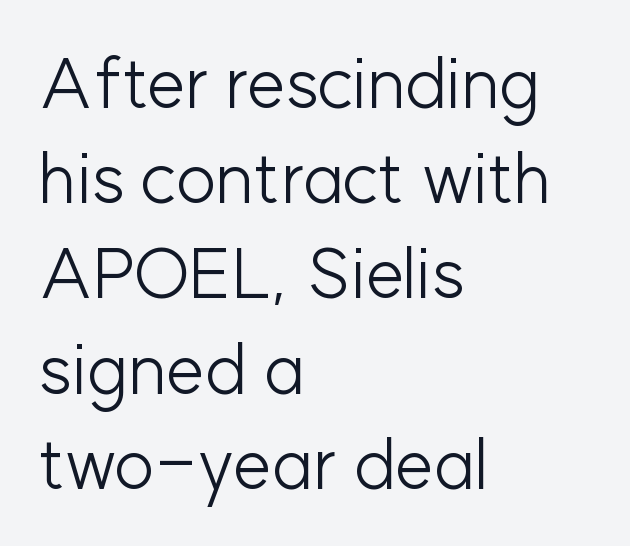
The image shows 70 px light sans-serif type, upright; set left-aligned, normal line spacing (1.36x), normal letter spacing, not underlined; low stroke contrast and a medium x-height.
